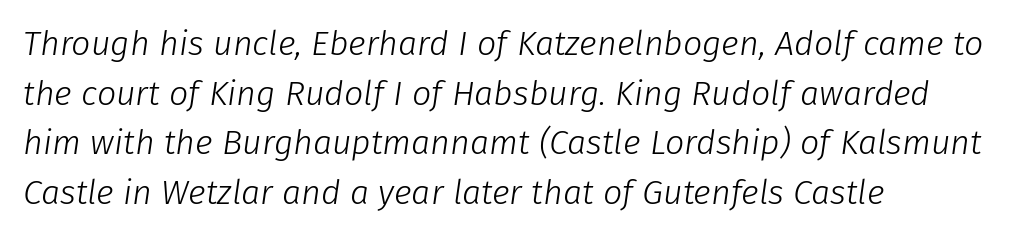
The image shows 34 px light type, italic (leaning right); set left-aligned, normal line spacing (1.46x), normal letter spacing, not underlined; low stroke contrast and a medium x-height.
